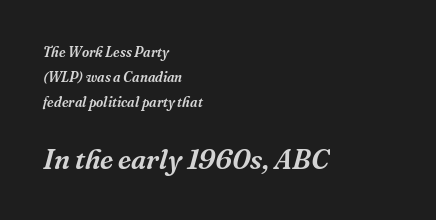
Varying glyph widths throughout — classic text-font behaviour. I'd call this a serif setting — the letters wear small feet. Line starts are locked; line ends wander. Size hierarchy here favors the trailing block over the leading one.
